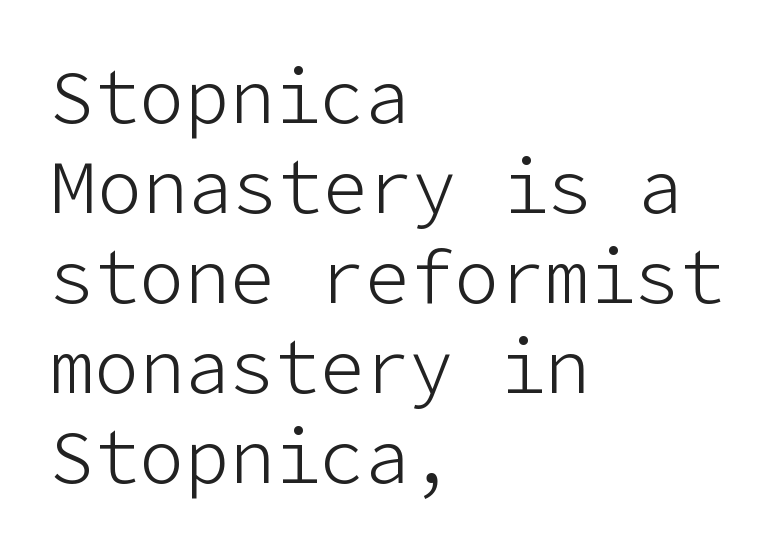
Q: Is the text bold? A: No.
Q: Is the text italic (slanted)? A: No, it is upright.
Q: Is the typeface a serif or a sans-serif typeface? A: Sans-serif.
Q: Is the text underlined? A: No.
Q: How is the paragraph aligned? A: Left-aligned.
Q: Is the spacing between letters normal or unusually wide? A: Normal.
Q: Width (condensed, normal, or wide)? A: Normal.
Q: Stroke contrast? A: Low.
Q: x-height? A: Medium.
